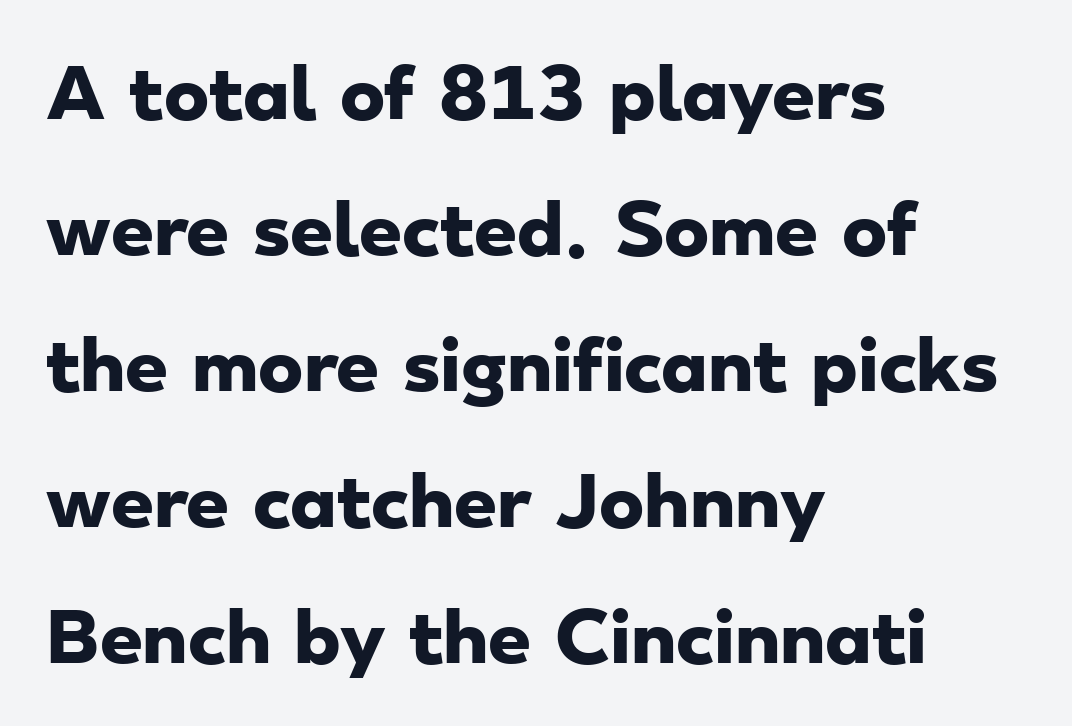
The passage is arranged the way most books set body copy — flush left. What kind of face is this? One without serifs — a sans. Decoration check: the copy has no underline. Line spacing here is loose. Think of a printed novel: that variable character pitch is what you see here.
